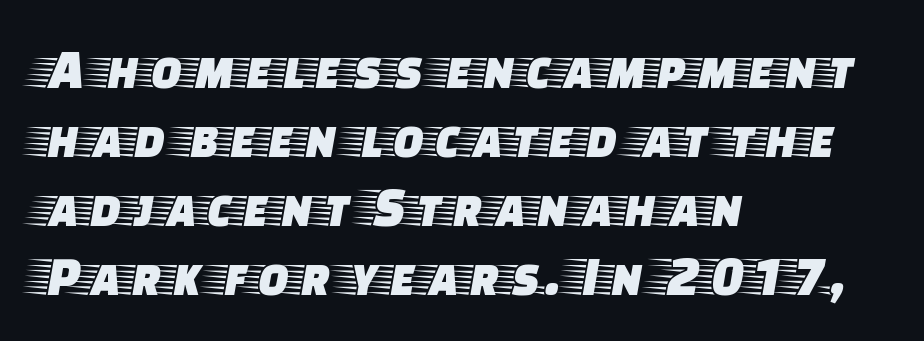
{"serif": "yes", "width": "wide", "stroke_contrast": "low", "x_height": "large", "monospaced": "no", "underline": "no", "align": "left", "line_spacing_ratio": 1.21, "letter_spacing": "normal", "letter_spacing_em": 0.0, "glyph_px": 57}
